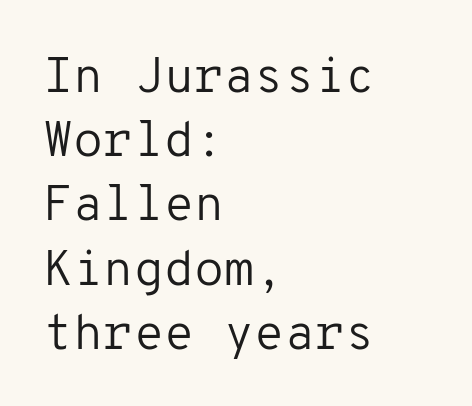
{"serif": "no", "italic": "no", "bold": "no", "weight": "regular", "width": "normal", "stroke_contrast": "low", "x_height": "medium", "monospaced": "yes", "underline": "no", "align": "left", "line_spacing": "normal", "line_spacing_ratio": 1.31, "letter_spacing": "normal", "letter_spacing_em": 0.0, "glyph_px": 49}
